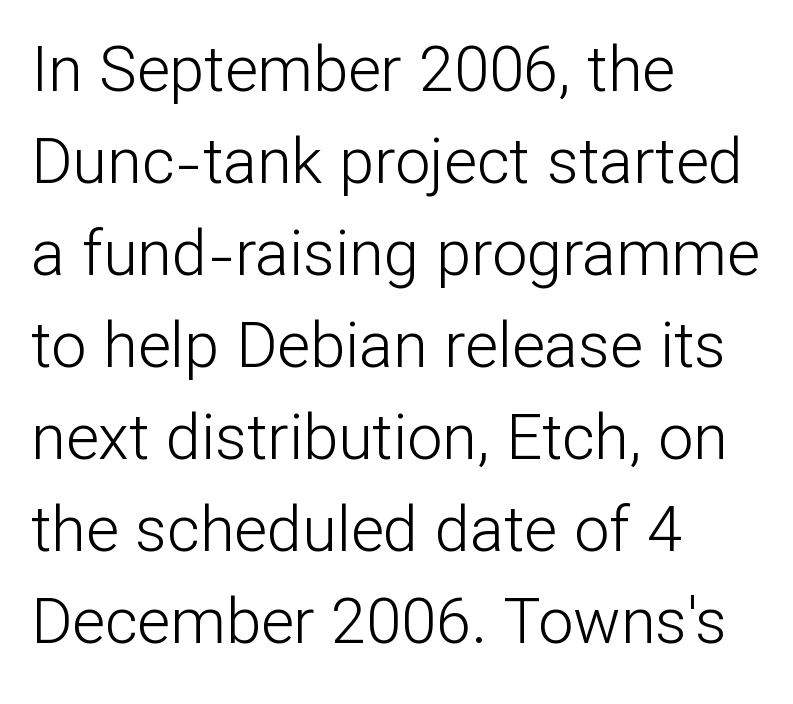
Q: Is the text bold? A: No.
Q: Is the text italic (slanted)? A: No, it is upright.
Q: Is the typeface a serif or a sans-serif typeface? A: Sans-serif.
Q: Is the text underlined? A: No.
Q: How is the paragraph aligned? A: Left-aligned.
Q: Is the spacing between letters normal or unusually wide? A: Normal.
Q: Is the spacing between lines tight, normal or loose? A: Normal.
Q: Width (condensed, normal, or wide)? A: Normal.
Q: Stroke contrast? A: Low.
Q: x-height? A: Medium.
Q: Monospaced? A: No.
